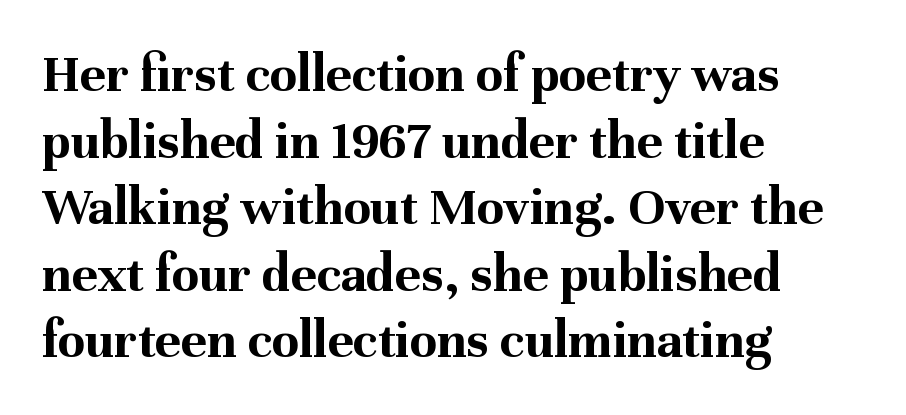
Q: Is the text bold? A: Yes.
Q: Is the text italic (slanted)? A: No, it is upright.
Q: Is the typeface a serif or a sans-serif typeface? A: Serif.
Q: Is the text underlined? A: No.
Q: How is the paragraph aligned? A: Left-aligned.
Q: Is the spacing between letters normal or unusually wide? A: Normal.
Q: Width (condensed, normal, or wide)? A: Normal.
Q: Stroke contrast? A: Medium.
Q: x-height? A: Medium.
Q: Monospaced? A: No.
